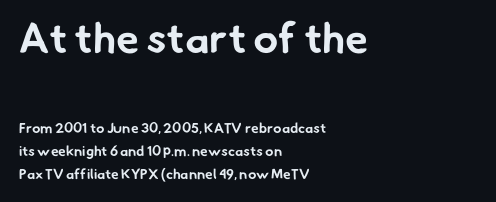
Q: Is the text bold? A: Yes.
Q: Is the typeface a serif or a sans-serif typeface? A: Sans-serif.
Q: Is the text underlined? A: No.
Q: How is the paragraph aligned? A: Left-aligned.
Q: Is the spacing between letters normal or unusually wide? A: Normal.
Q: Is the spacing between lines tight, normal or loose? A: Normal.
Q: Which block of text is set in a larger size, the first (top) or the second (bottom)? A: The first (top) one.
Q: Width (condensed, normal, or wide)? A: Normal.
Q: Stroke contrast? A: Low.
Q: x-height? A: Small.
Q: Monospaced? A: No.
